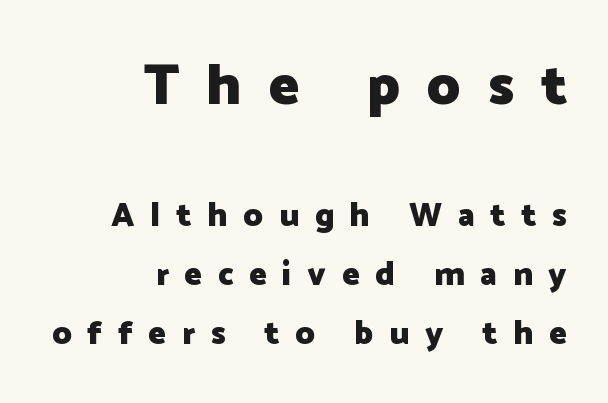
These lines were composed using upright roman letters. Between these two stacked blocks, the higher one wins on size. Letters rest on an invisible, unmarked baseline. The passage is arranged like a letterhead date or caption credit — flush right. What weight is shown? A full bold with thick strokes.
